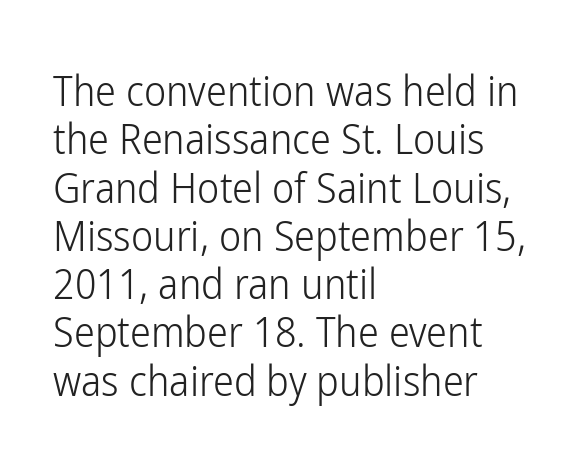
Q: Is the text bold? A: No.
Q: Is the text italic (slanted)? A: No, it is upright.
Q: Is the typeface a serif or a sans-serif typeface? A: Sans-serif.
Q: Is the text underlined? A: No.
Q: How is the paragraph aligned? A: Left-aligned.
Q: Is the spacing between letters normal or unusually wide? A: Normal.
Q: Is the spacing between lines tight, normal or loose? A: Tight.
Q: Width (condensed, normal, or wide)? A: Condensed.
Q: Stroke contrast? A: Low.
Q: x-height? A: Medium.
Q: Monospaced? A: No.
